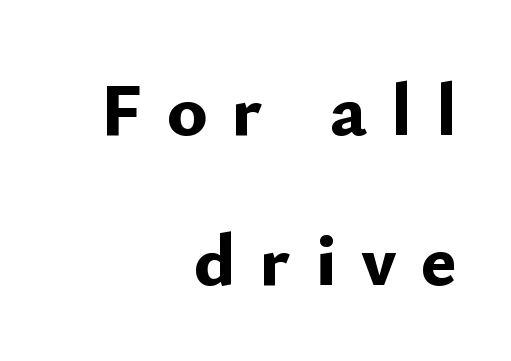
The image shows 76 px bold sans-serif type, upright; set right-aligned, loose line spacing (1.97x), unusually wide letter spacing (+0.32 em), not underlined; low stroke contrast and a small x-height.
